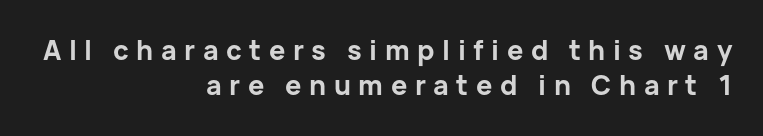
Q: Is the text bold? A: Yes.
Q: Is the text italic (slanted)? A: No, it is upright.
Q: Is the text underlined? A: No.
Q: How is the paragraph aligned? A: Right-aligned.
Q: Is the spacing between letters normal or unusually wide? A: Unusually wide.
Q: Is the spacing between lines tight, normal or loose? A: Normal.
